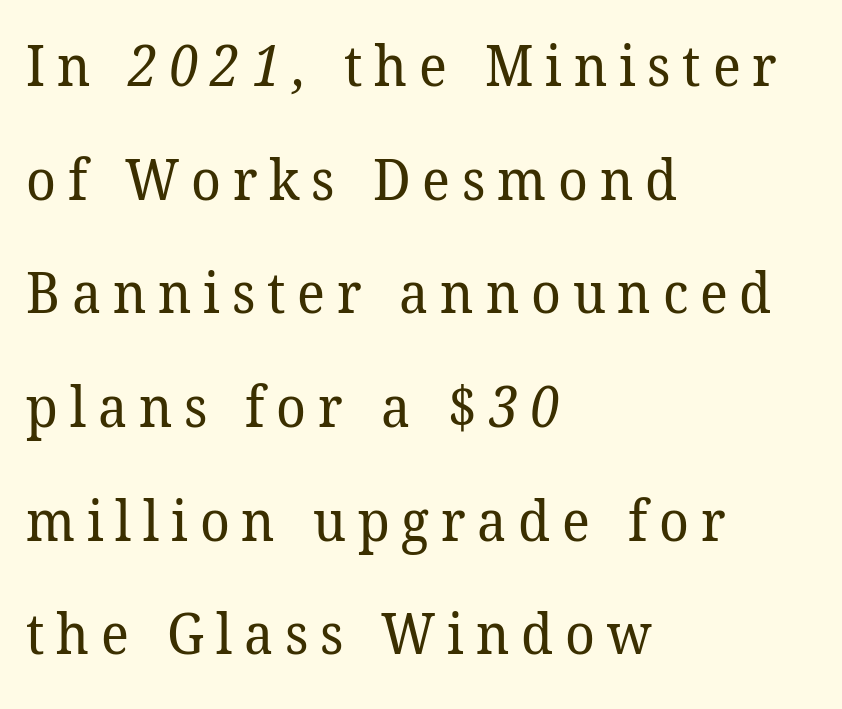
Rule under the text: the space is simply empty. This rendering uses left alignment, leaving the right contour irregular. Varying glyph widths throughout — classic text-font behaviour. The weight would be labelled regular, book, light, or lighter still. The vertical gap from one line to the next is large.
